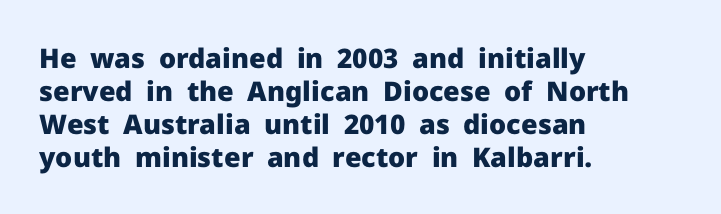
{"italic": "no", "bold": "yes", "underline": "no", "align": "left", "line_spacing_ratio": 1.22, "letter_spacing": "normal", "letter_spacing_em": 0.0, "glyph_px": 27}
